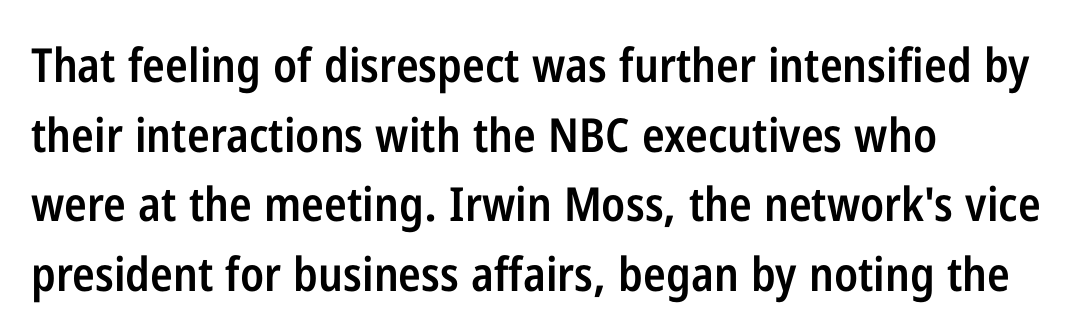
{"serif": "no", "italic": "no", "bold": "semi", "weight": "semibold", "width": "condensed", "stroke_contrast": "low", "x_height": "medium", "monospaced": "no", "underline": "no", "align": "left", "line_spacing": "normal", "line_spacing_ratio": 1.48, "letter_spacing": "normal", "letter_spacing_em": 0.0, "glyph_px": 47}
